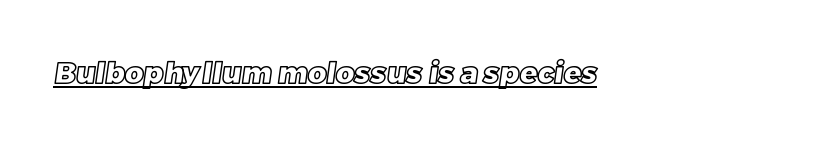
Q: Is the text underlined? A: Yes.
Q: Is the spacing between letters normal or unusually wide? A: Normal.
Q: Width (condensed, normal, or wide)? A: Normal.
Q: x-height? A: Large.
Q: Monospaced? A: No.
